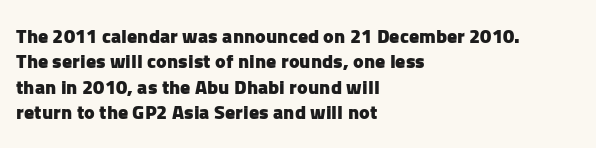
Q: Is the text bold? A: Yes.
Q: Is the text italic (slanted)? A: No, it is upright.
Q: Is the text underlined? A: No.
Q: How is the paragraph aligned? A: Left-aligned.
Q: Is the spacing between letters normal or unusually wide? A: Normal.
Q: Is the spacing between lines tight, normal or loose? A: Normal.
